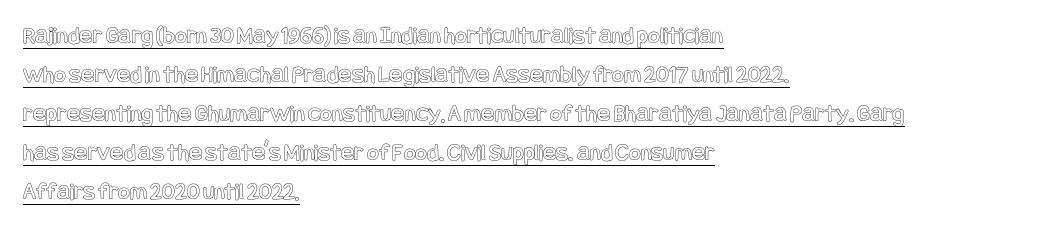
Quick note: interline space is typical. Compared with a centered layout, this one pins lines to the left instead. Notice how the stems are strictly vertical — no italics here. Check the space under the baseline: a stroke is drawn there. The letters sit at their default tracking, neither squeezed nor spread.
